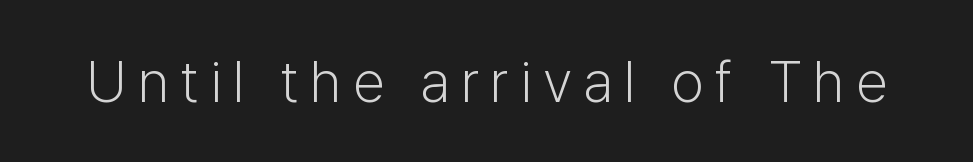
Q: Is the text bold? A: No.
Q: Is the text italic (slanted)? A: No, it is upright.
Q: Is the typeface a serif or a sans-serif typeface? A: Sans-serif.
Q: Is the text underlined? A: No.
Q: Width (condensed, normal, or wide)? A: Normal.
Q: Stroke contrast? A: Low.
Q: x-height? A: Medium.
Q: Monospaced? A: No.
